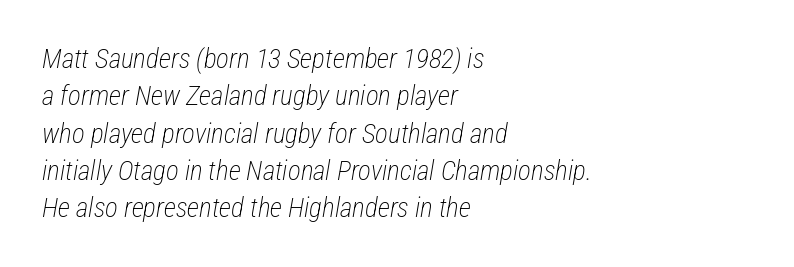
The image shows 27 px text type, italic (leaning right); set left-aligned, normal line spacing (1.38x), normal letter spacing, not underlined.
